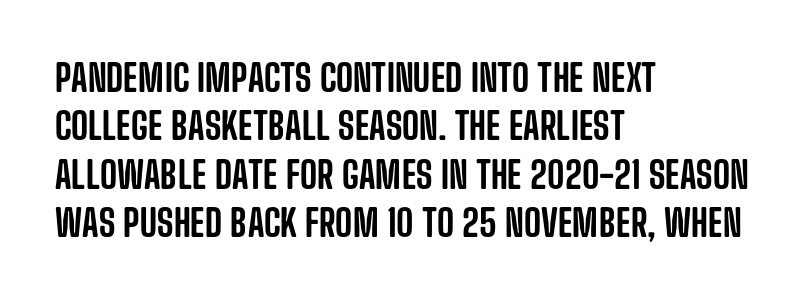
{"serif": "no", "italic": "no", "width": "condensed", "stroke_contrast": "low", "x_height": "large", "monospaced": "no", "underline": "no", "align": "left", "line_spacing": "normal", "line_spacing_ratio": 1.31, "letter_spacing": "normal", "letter_spacing_em": 0.0, "glyph_px": 37}
